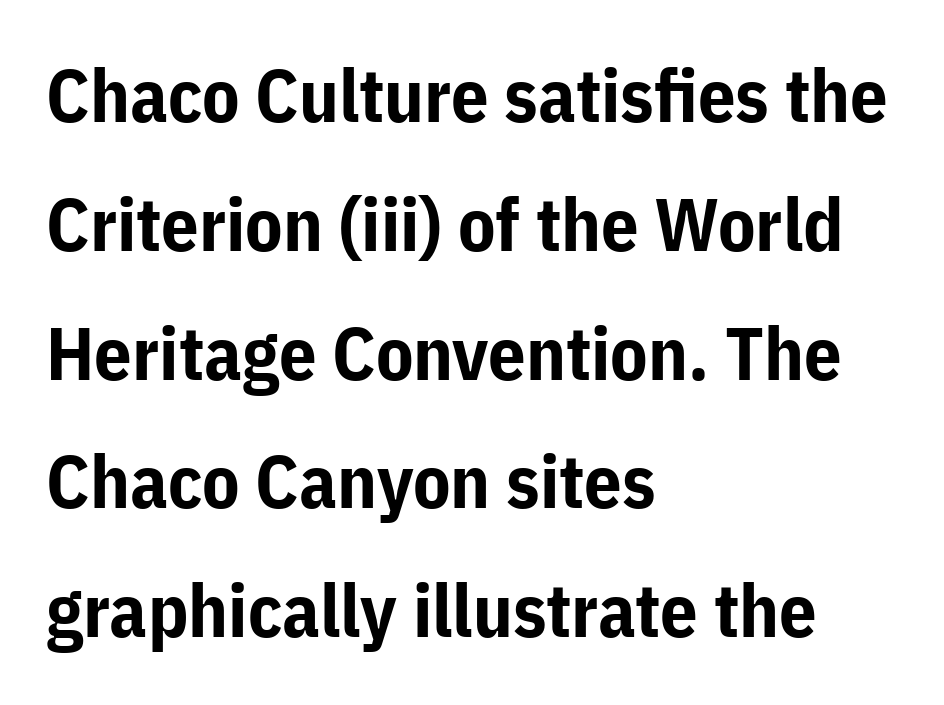
{"serif": "no", "italic": "no", "bold": "yes", "weight": "bold", "width": "normal", "stroke_contrast": "low", "x_height": "medium", "monospaced": "no", "underline": "no", "align": "left", "line_spacing_ratio": 1.74, "letter_spacing": "normal", "letter_spacing_em": 0.0, "glyph_px": 74}
